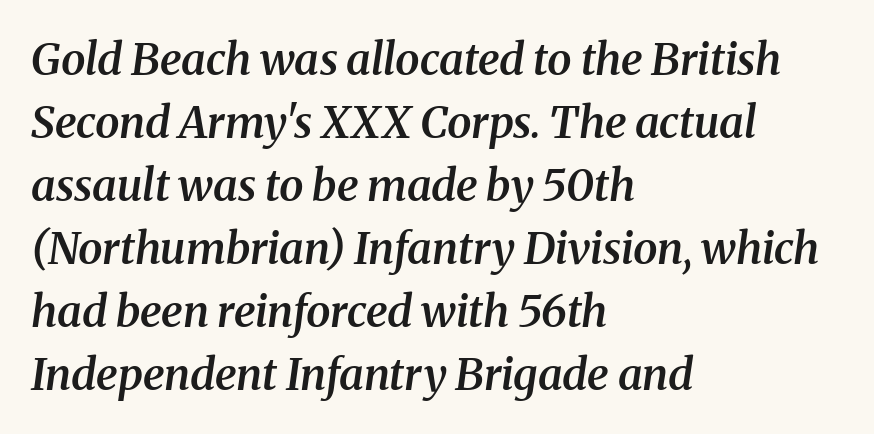
Q: Is the text bold? A: Semi-bold.
Q: Is the text italic (slanted)? A: Yes, it leans right by about 8 degrees.
Q: Is the typeface a serif or a sans-serif typeface? A: Serif.
Q: Is the text underlined? A: No.
Q: How is the paragraph aligned? A: Left-aligned.
Q: Is the spacing between letters normal or unusually wide? A: Normal.
Q: Is the spacing between lines tight, normal or loose? A: Normal.
Q: Width (condensed, normal, or wide)? A: Normal.
Q: Stroke contrast? A: Medium.
Q: x-height? A: Medium.
Q: Monospaced? A: No.
